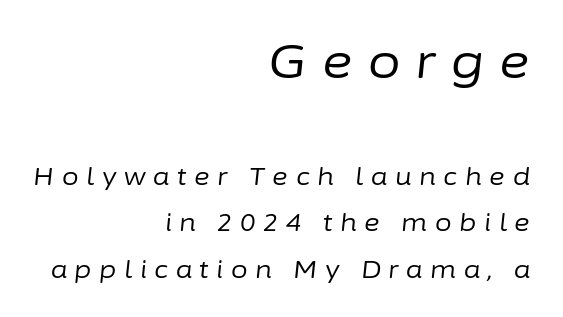
The image shows 47 px regular-weight type, italic (leaning right); set right-aligned, loose line spacing (1.94x), unusually wide letter spacing (+0.32 em), not underlined; the first (top) block is 1.96x larger; low stroke contrast and a medium x-height.
